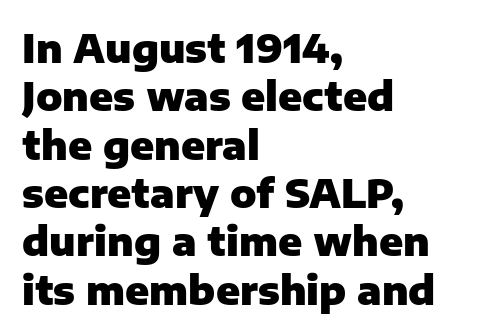
Q: Is the text bold? A: Yes.
Q: Is the text italic (slanted)? A: No, it is upright.
Q: Is the typeface a serif or a sans-serif typeface? A: Sans-serif.
Q: Is the text underlined? A: No.
Q: How is the paragraph aligned? A: Left-aligned.
Q: Is the spacing between letters normal or unusually wide? A: Normal.
Q: Width (condensed, normal, or wide)? A: Normal.
Q: Stroke contrast? A: Low.
Q: x-height? A: Medium.
Q: Monospaced? A: No.
